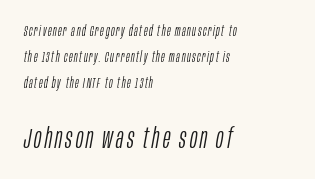
If you squint, the bottom block still reads clearly — it's the larger of the two. The paragraph has a hard left edge and a soft right edge. These lines were composed using italics. The rendering uses natural spacing where letterforms have individual widths. Heft: none added — not bold.
